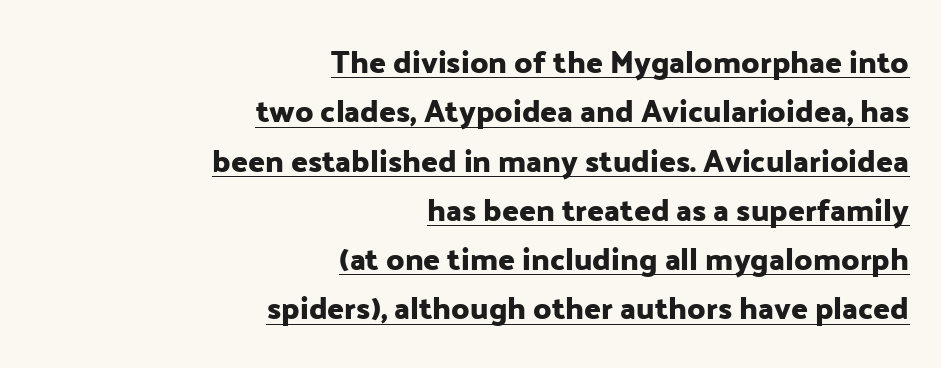
The image shows 31 px sans-serif type, upright; set right-aligned, normal line spacing (1.59x), normal letter spacing, underlined; low stroke contrast and a medium x-height.
